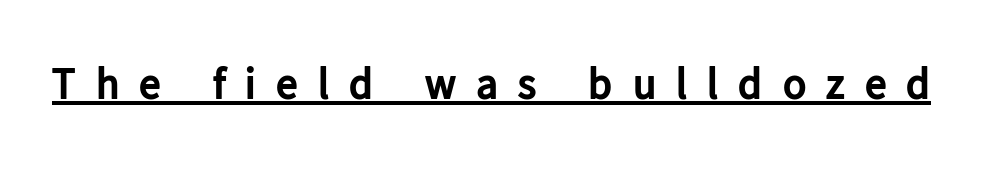
Letterform terminals end flat and unadorned throughout the passage. What decoration does the sample have? An underline. You could only call the tracking loose — the letters float apart. Is there any slant? The stems are plumb. A typesetter would call this proportional, since set widths differ per character. Strokes here are thick enough to call this a true bold.
